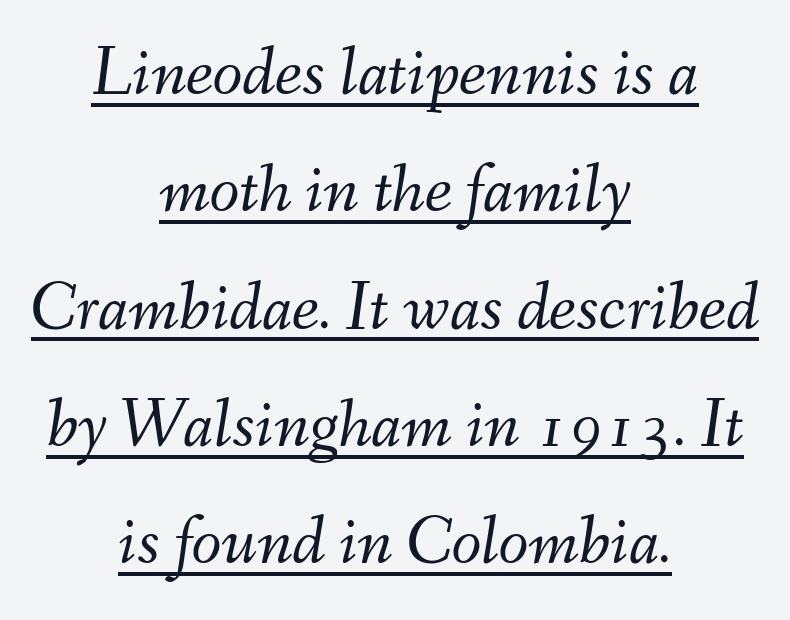
{"italic": "yes", "lean": "right", "slant_degrees": 9, "bold": "no", "weight": "light", "width": "normal", "stroke_contrast": "medium", "x_height": "small", "monospaced": "no", "underline": "yes", "align": "center", "line_spacing": "normal", "line_spacing_ratio": 1.7, "letter_spacing": "normal", "letter_spacing_em": 0.0, "glyph_px": 69}
